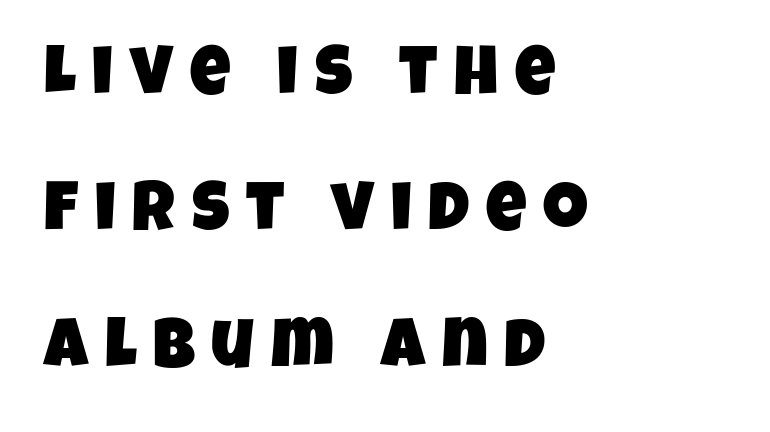
{"serif": "no", "width": "condensed", "stroke_contrast": "low", "x_height": "large", "monospaced": "no", "underline": "no", "align": "left", "line_spacing": "loose", "line_spacing_ratio": 1.95, "letter_spacing": "wide", "letter_spacing_em": 0.24, "glyph_px": 70}
